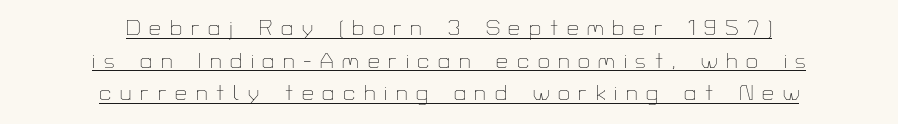
Q: Is the text bold? A: No.
Q: Is the text italic (slanted)? A: No, it is upright.
Q: Is the text underlined? A: Yes.
Q: How is the paragraph aligned? A: Centered.
Q: Is the spacing between letters normal or unusually wide? A: Unusually wide.
Q: Is the spacing between lines tight, normal or loose? A: Normal.
